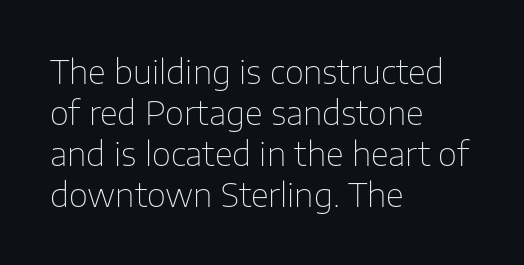
{"serif": "no", "italic": "no", "bold": "no", "weight": "thin", "width": "normal", "stroke_contrast": "low", "x_height": "medium", "monospaced": "no", "underline": "no", "align": "left", "line_spacing_ratio": 1.24, "letter_spacing": "normal", "letter_spacing_em": 0.0, "glyph_px": 33}
